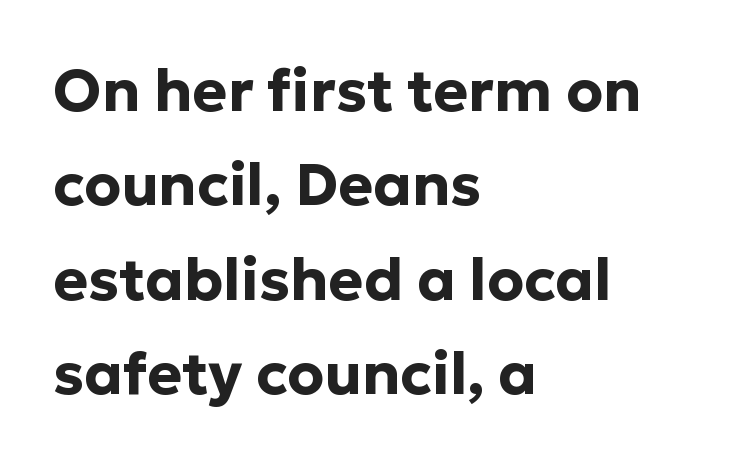
The image shows 59 px bold sans-serif type, upright; set left-aligned, normal line spacing (1.6x), normal letter spacing, not underlined; low stroke contrast and a medium x-height.
